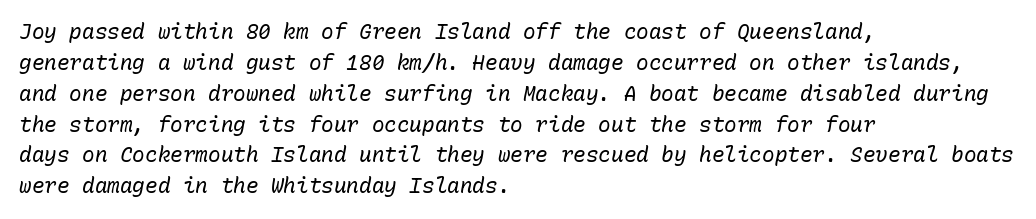
{"italic": "yes", "lean": "right", "slant_degrees": 10, "bold": "no", "underline": "no", "align": "left", "line_spacing": "normal", "line_spacing_ratio": 1.47, "letter_spacing": "normal", "letter_spacing_em": 0.0, "glyph_px": 21}
